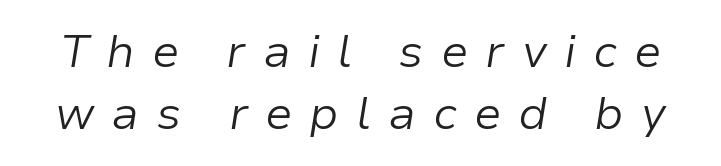
{"italic": "yes", "lean": "right", "slant_degrees": 9, "bold": "no", "weight": "light", "width": "normal", "stroke_contrast": "low", "x_height": "medium", "monospaced": "no", "underline": "no", "line_spacing": "normal", "line_spacing_ratio": 1.34, "letter_spacing": "wide", "letter_spacing_em": 0.37, "glyph_px": 46}
